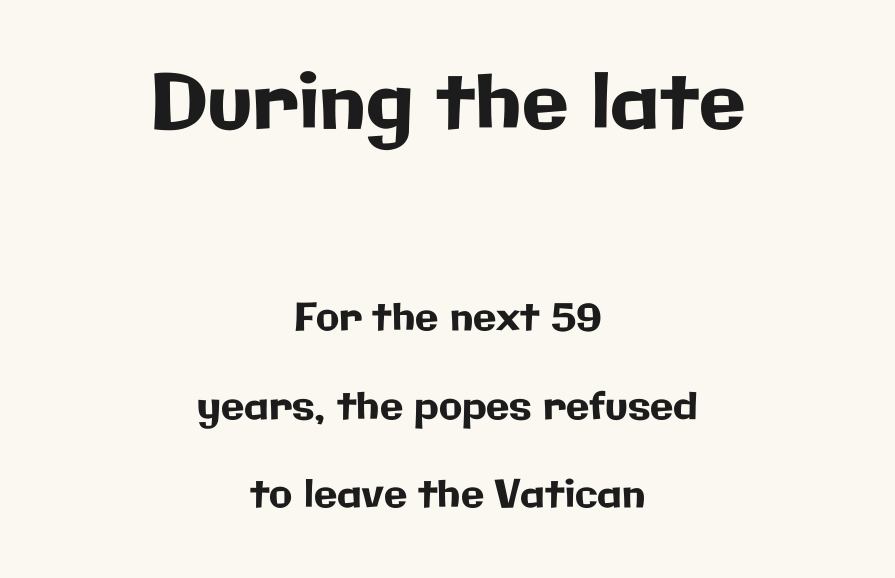
Designer's note — italics off, roman on. Is there much room between lines? Yes — plenty of vertical air separates them. The space directly below the letters is spotless. Compare the two chunks: the upper has the greater cap height. Between one letter and the next there's only the usual sliver of space. These lines are rendered in a variable-pitch font.
